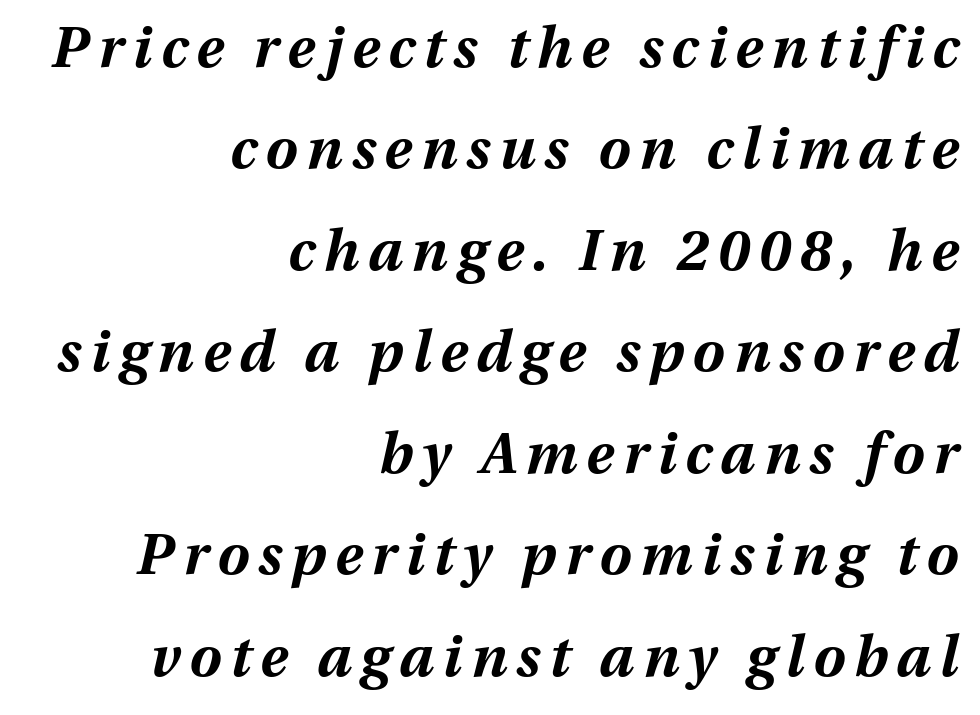
Line endings align vertically; line beginnings do not. Compared with an ordinary text face, these strokes are far heavier — a full bold. The strip under each line holds only bare page. The specimen reads as italic at a glance. Each letter keeps its own natural width here, so spacing adapts to shape.
